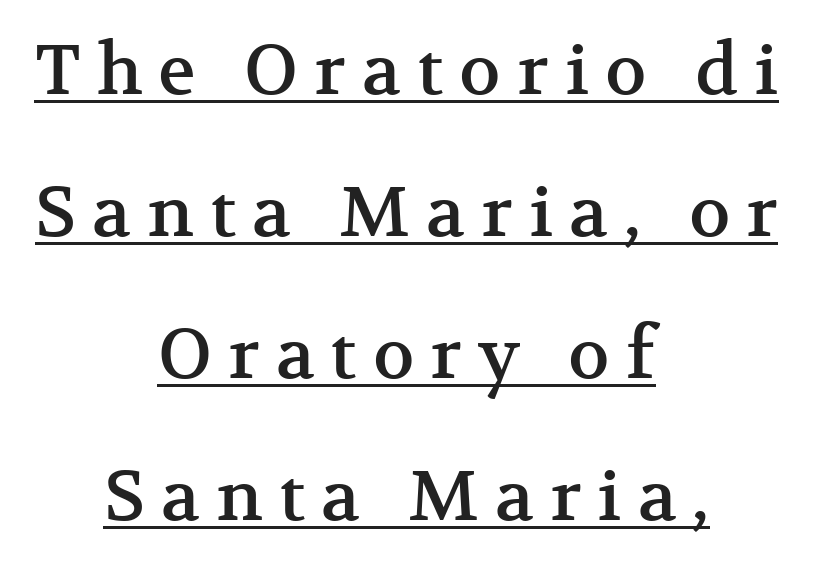
The image shows 70 px serif type, upright; set centered, loose line spacing (2.03x), unusually wide letter spacing (+0.23 em), underlined; medium stroke contrast and a medium x-height.
